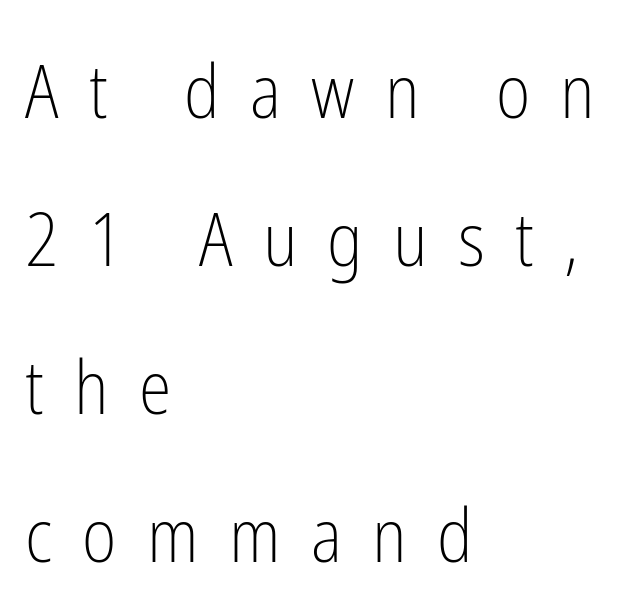
The image shows 74 px light, condensed sans-serif type, upright; set left-aligned, loose line spacing (2.0x), unusually wide letter spacing (+0.41 em), not underlined; low stroke contrast and a medium x-height.
